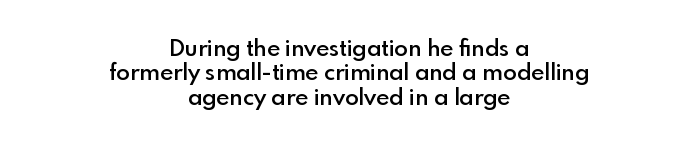
Q: Is the text bold? A: Semi-bold.
Q: Is the text italic (slanted)? A: No, it is upright.
Q: Is the text underlined? A: No.
Q: How is the paragraph aligned? A: Centered.
Q: Is the spacing between letters normal or unusually wide? A: Normal.
Q: Is the spacing between lines tight, normal or loose? A: Tight.
